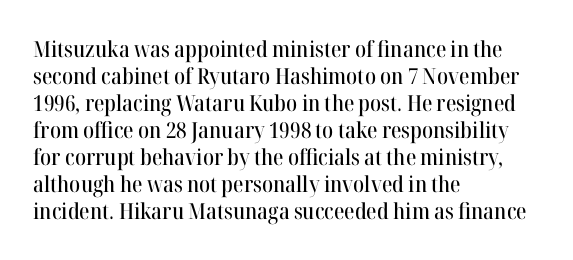
{"italic": "no", "underline": "no", "align": "left", "line_spacing_ratio": 1.23, "letter_spacing": "normal", "letter_spacing_em": 0.0, "glyph_px": 22}
